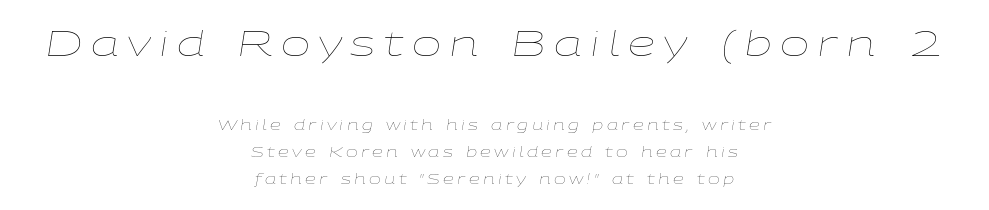
The image shows 35 px thin, wide type, italic (leaning right); set centered, loose line spacing (1.9x), unusually wide letter spacing (+0.24 em), not underlined; the first (top) block is 2.5x larger; low stroke contrast and a medium x-height.
